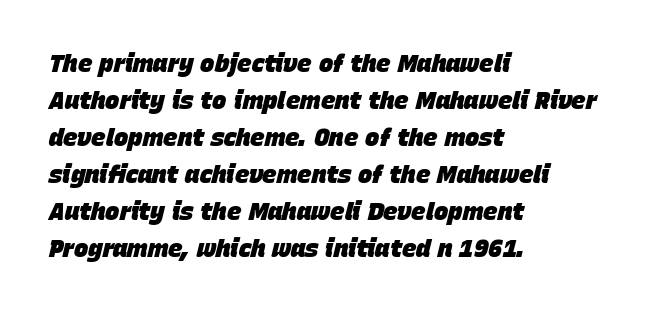
Q: Is the text bold? A: Yes.
Q: Is the text italic (slanted)? A: Yes, it leans right by about 15 degrees.
Q: Is the text underlined? A: No.
Q: How is the paragraph aligned? A: Left-aligned.
Q: Is the spacing between letters normal or unusually wide? A: Normal.
Q: Is the spacing between lines tight, normal or loose? A: Normal.
